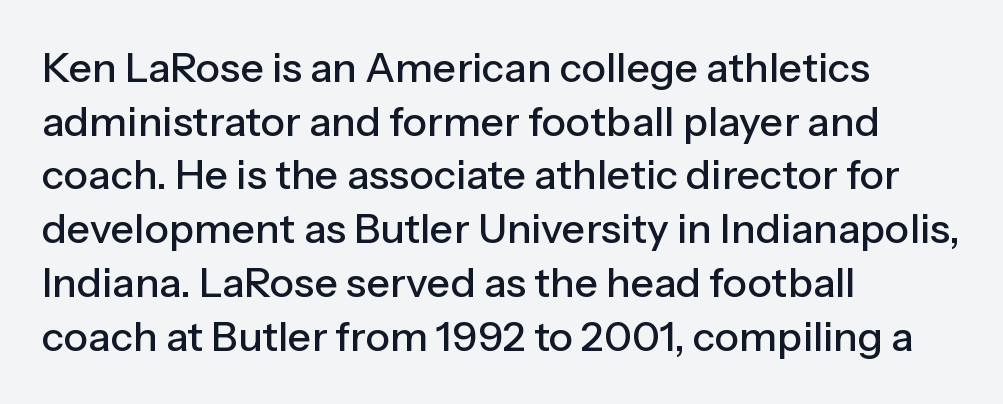
The image shows 41 px sans-serif type, upright; set left-aligned, normal line spacing (1.31x), normal letter spacing, not underlined; low stroke contrast and a medium x-height.
